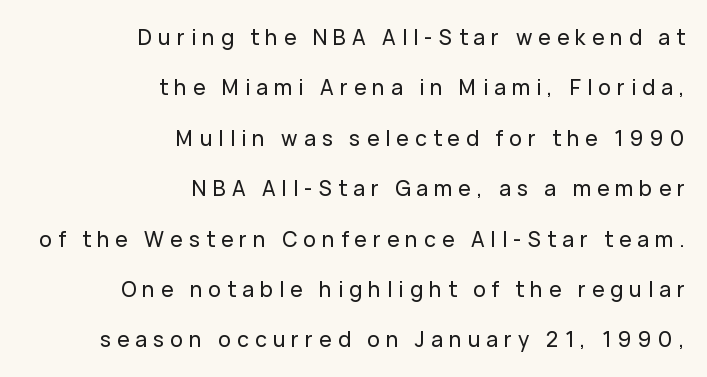
The gap between lines stays unmarked. This sample is right-justified, so line beginnings fall wherever the words allow. The lettering stays uniformly vertical, giving the passage a roman look. The letterforms stand isolated, each surrounded by extra space.
